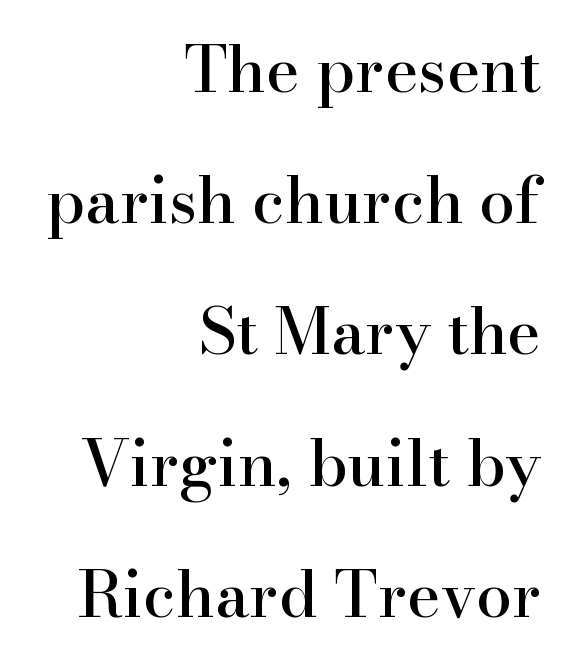
The passage shown is typed in a proportional face where columns would drift. Every character sits straight up, as roman type does. Horizontal alignment here is rightward, an uncommon choice for prose. The rendering keeps characters at their native spacing. Honestly, the rows look like they've been pulled way apart.
